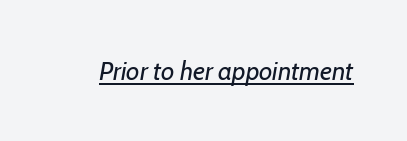
Italic: yes, the glyphs are oblique. The rendered words wear a rule along their underside. Words appear dense and cohesive because spacing is normal. Letters have the restrained weight of plain body copy at most.
